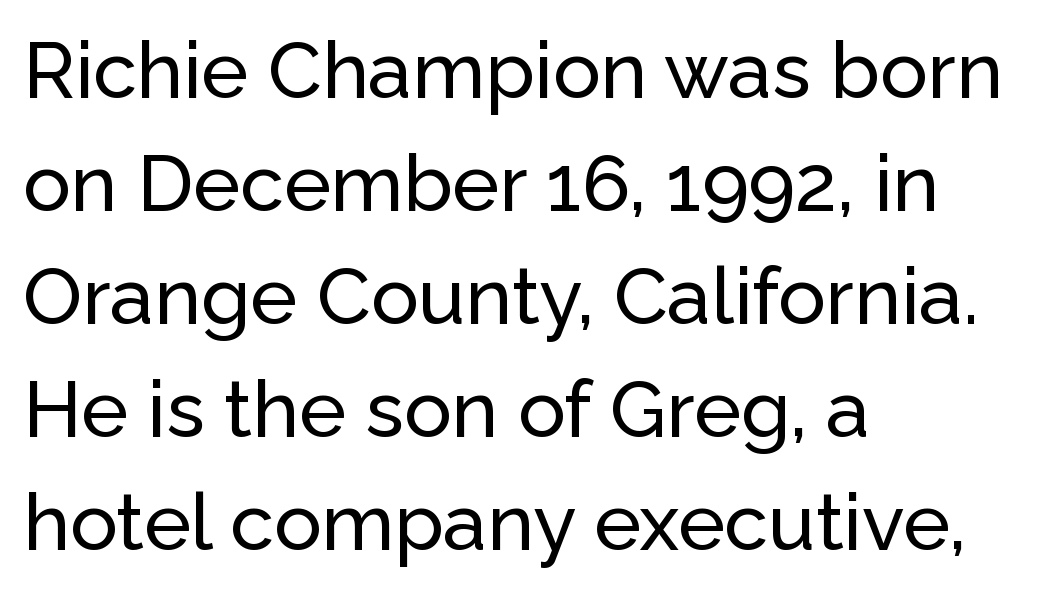
Q: Is the text italic (slanted)? A: No, it is upright.
Q: Is the typeface a serif or a sans-serif typeface? A: Sans-serif.
Q: Is the text underlined? A: No.
Q: How is the paragraph aligned? A: Left-aligned.
Q: Is the spacing between letters normal or unusually wide? A: Normal.
Q: Is the spacing between lines tight, normal or loose? A: Normal.
Q: Width (condensed, normal, or wide)? A: Normal.
Q: Stroke contrast? A: Low.
Q: x-height? A: Medium.
Q: Monospaced? A: No.
